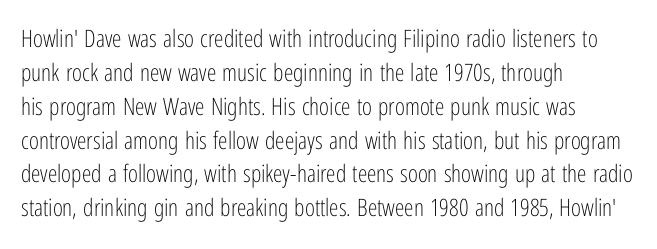
Q: Is the text bold? A: No.
Q: Is the text italic (slanted)? A: No, it is upright.
Q: Is the text underlined? A: No.
Q: How is the paragraph aligned? A: Left-aligned.
Q: Is the spacing between letters normal or unusually wide? A: Normal.
Q: Is the spacing between lines tight, normal or loose? A: Normal.
